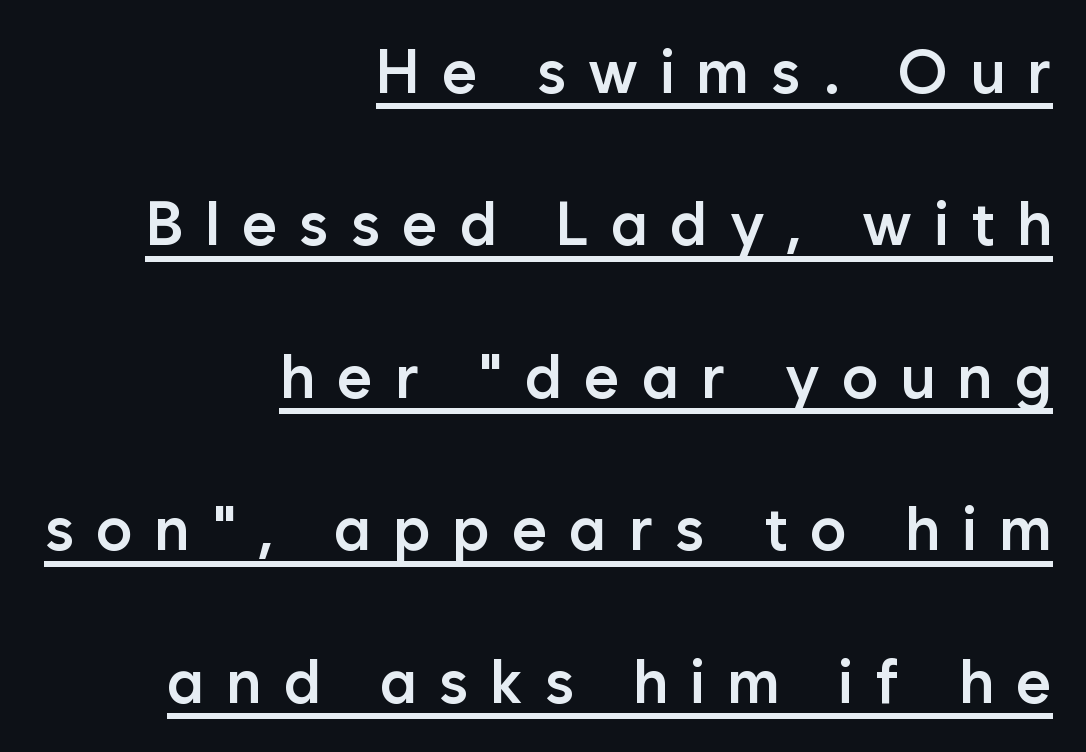
The image shows 61 px semibold sans-serif type, upright; set right-aligned, loose line spacing (2.5x), unusually wide letter spacing (+0.36 em), underlined; low stroke contrast and a medium x-height.
